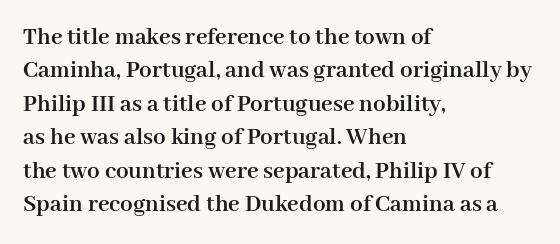
Notice how the passage keeps a crisp vertical edge on the left only. Ordinary non-slanted type is in use. This sample uses plain, unmodified letter spacing. Strong, thick strokes mark this as bold type. Normally led — the rows are evenly, conventionally spaced.
